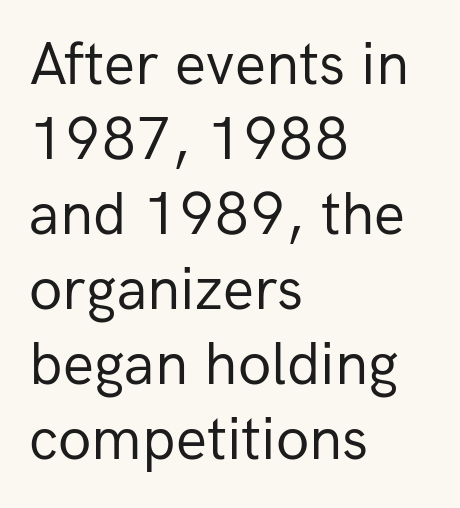
The image shows 61 px regular-weight sans-serif type, upright; set left-aligned, line spacing 1.23x, normal letter spacing, not underlined; low stroke contrast and a medium x-height.
